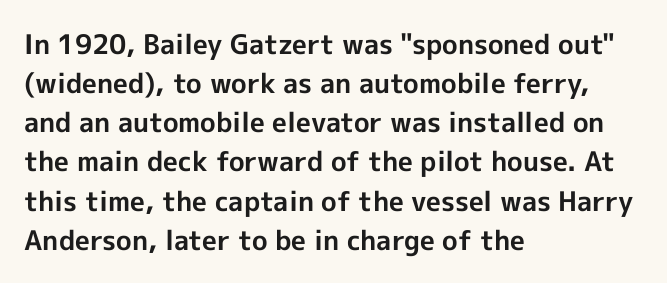
Q: Is the text bold? A: Yes.
Q: Is the text italic (slanted)? A: No, it is upright.
Q: Is the text underlined? A: No.
Q: How is the paragraph aligned? A: Left-aligned.
Q: Is the spacing between letters normal or unusually wide? A: Normal.
Q: Is the spacing between lines tight, normal or loose? A: Normal.
